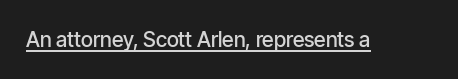
The image shows 21 px text type, upright; set normal letter spacing, underlined.
